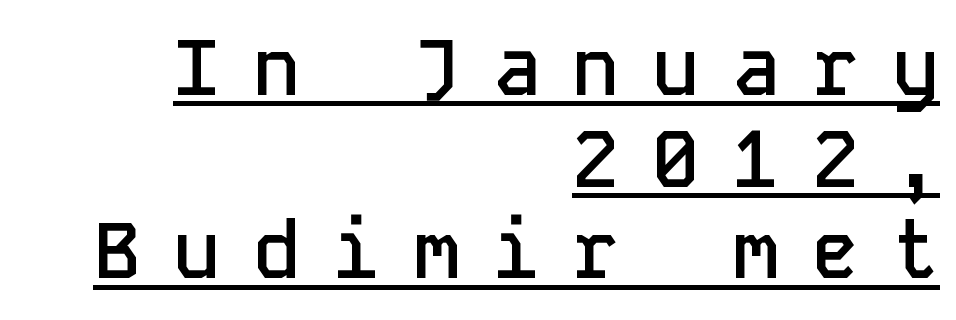
{"serif": "no", "italic": "no", "bold": "semi", "weight": "semibold", "width": "normal", "stroke_contrast": "low", "x_height": "medium", "monospaced": "yes", "underline": "yes", "align": "right", "line_spacing_ratio": 1.16, "letter_spacing": "wide", "letter_spacing_em": 0.41, "glyph_px": 79}
